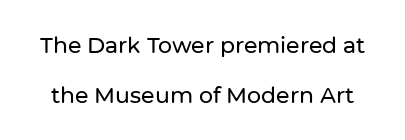
The image shows 22 px text type, upright; set loose line spacing (2.27x), normal letter spacing, not underlined.
